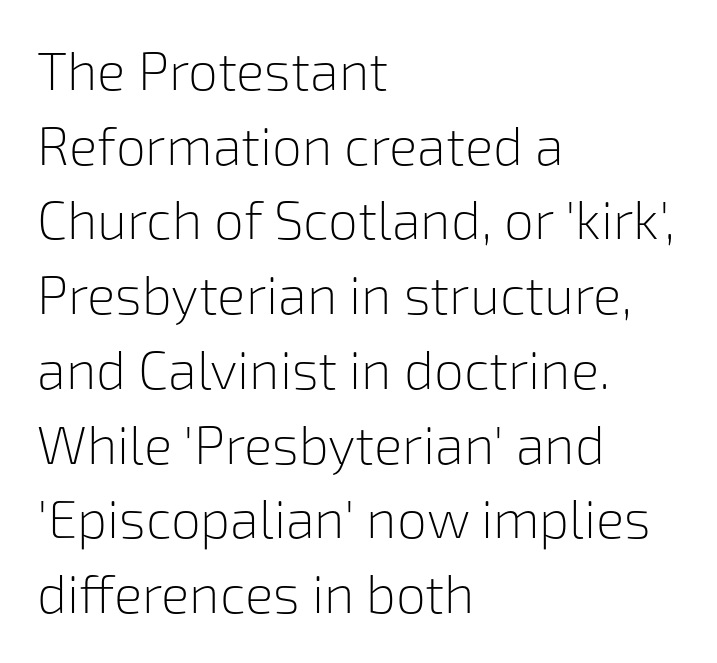
The image shows 53 px light sans-serif type, upright; set left-aligned, normal line spacing (1.41x), normal letter spacing, not underlined; low stroke contrast and a medium x-height.
